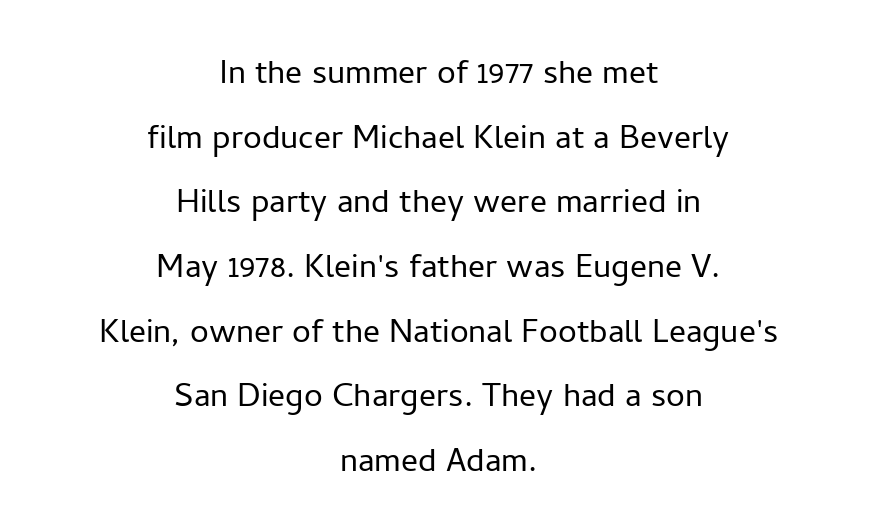
Q: Is the text bold? A: No.
Q: Is the text italic (slanted)? A: No, it is upright.
Q: Is the typeface a serif or a sans-serif typeface? A: Sans-serif.
Q: Is the text underlined? A: No.
Q: How is the paragraph aligned? A: Centered.
Q: Is the spacing between letters normal or unusually wide? A: Normal.
Q: Is the spacing between lines tight, normal or loose? A: Normal.
Q: Width (condensed, normal, or wide)? A: Normal.
Q: Stroke contrast? A: Low.
Q: x-height? A: Medium.
Q: Monospaced? A: No.
